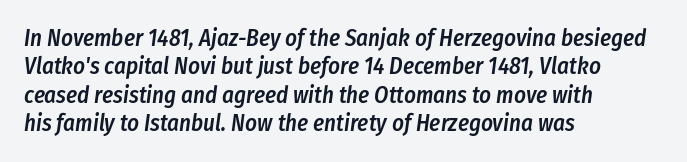
The image shows 23 px text type, italic (leaning right); set left-aligned, line spacing 1.23x, normal letter spacing, not underlined.
